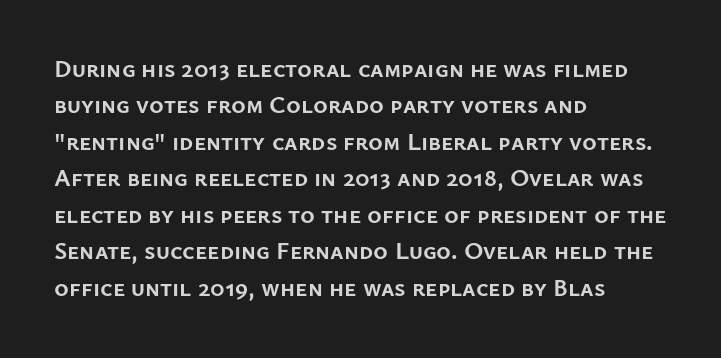
{"italic": "no", "bold": "yes", "underline": "no", "align": "left", "line_spacing": "normal", "line_spacing_ratio": 1.46, "letter_spacing": "normal", "letter_spacing_em": 0.0, "glyph_px": 25}
